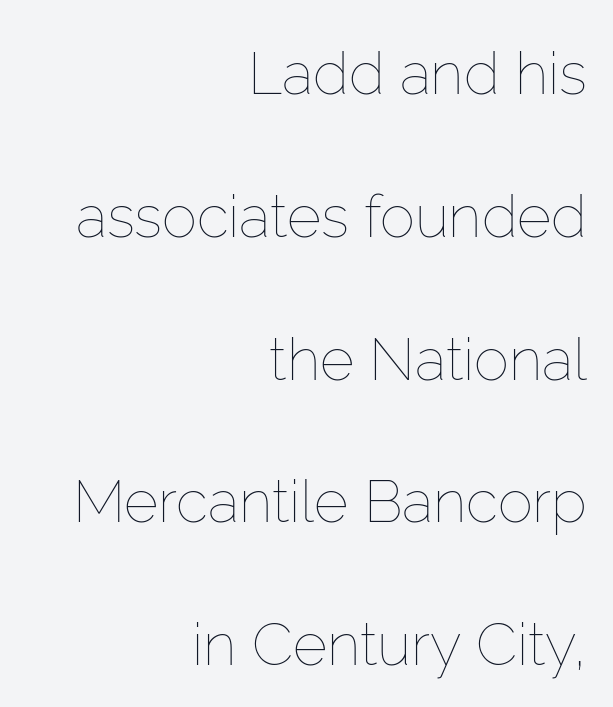
{"italic": "no", "bold": "no", "weight": "thin", "width": "normal", "stroke_contrast": "low", "x_height": "medium", "monospaced": "no", "underline": "no", "align": "right", "line_spacing": "loose", "line_spacing_ratio": 2.42, "letter_spacing": "normal", "letter_spacing_em": 0.0, "glyph_px": 59}
